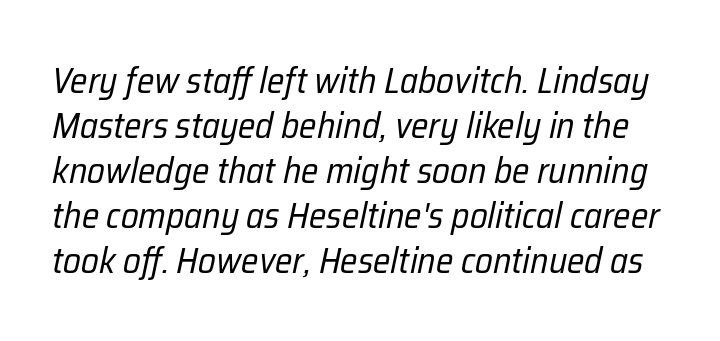
{"italic": "yes", "lean": "right", "slant_degrees": 12, "bold": "no", "weight": "regular", "width": "condensed", "stroke_contrast": "low", "x_height": "medium", "monospaced": "no", "underline": "no", "line_spacing": "normal", "line_spacing_ratio": 1.25, "letter_spacing": "normal", "letter_spacing_em": 0.0, "glyph_px": 36}
